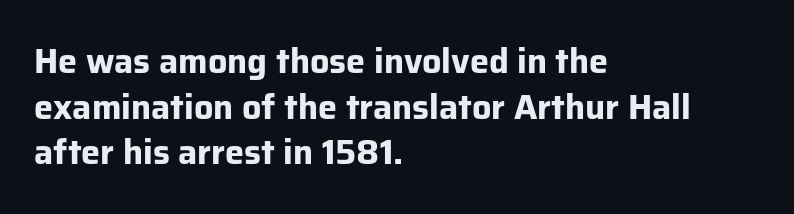
The image shows 34 px bold sans-serif type, upright; set left-aligned, normal line spacing (1.34x), normal letter spacing, not underlined; low stroke contrast and a medium x-height.
